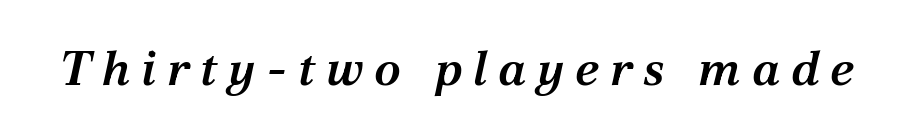
Q: Is the text bold? A: Semi-bold.
Q: Is the text italic (slanted)? A: Yes, it leans right by about 12 degrees.
Q: Is the typeface a serif or a sans-serif typeface? A: Serif.
Q: Is the text underlined? A: No.
Q: Is the spacing between letters normal or unusually wide? A: Unusually wide.
Q: Width (condensed, normal, or wide)? A: Normal.
Q: Stroke contrast? A: Medium.
Q: x-height? A: Medium.
Q: Monospaced? A: No.
